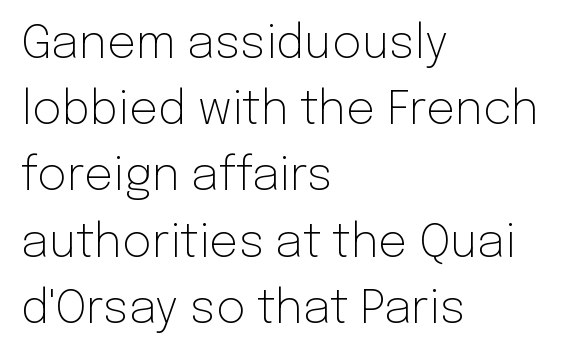
Q: Is the text bold? A: No.
Q: Is the text italic (slanted)? A: No, it is upright.
Q: Is the typeface a serif or a sans-serif typeface? A: Sans-serif.
Q: Is the text underlined? A: No.
Q: How is the paragraph aligned? A: Left-aligned.
Q: Is the spacing between letters normal or unusually wide? A: Normal.
Q: Is the spacing between lines tight, normal or loose? A: Normal.
Q: Width (condensed, normal, or wide)? A: Normal.
Q: Stroke contrast? A: Low.
Q: x-height? A: Medium.
Q: Monospaced? A: No.
